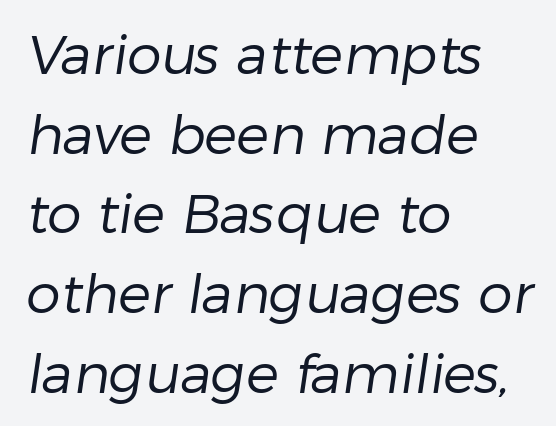
The image shows 55 px regular-weight sans-serif type; set left-aligned, normal line spacing (1.45x), normal letter spacing, not underlined; low stroke contrast and a medium x-height.
